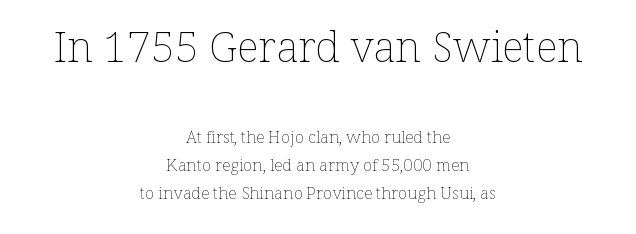
Q: Is the text bold? A: No.
Q: Is the text italic (slanted)? A: No, it is upright.
Q: Is the text underlined? A: No.
Q: How is the paragraph aligned? A: Centered.
Q: Is the spacing between letters normal or unusually wide? A: Normal.
Q: Is the spacing between lines tight, normal or loose? A: Normal.
Q: Which block of text is set in a larger size, the first (top) or the second (bottom)? A: The first (top) one.
Q: Width (condensed, normal, or wide)? A: Normal.
Q: Stroke contrast? A: Low.
Q: x-height? A: Medium.
Q: Monospaced? A: No.
